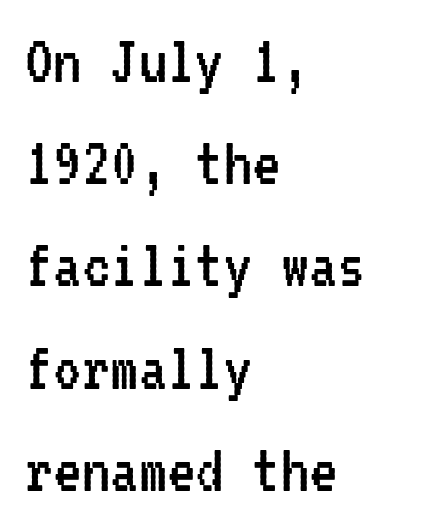
Q: Is the text bold? A: No.
Q: Is the text italic (slanted)? A: No, it is upright.
Q: Is the typeface a serif or a sans-serif typeface? A: Sans-serif.
Q: Is the text underlined? A: No.
Q: How is the paragraph aligned? A: Left-aligned.
Q: Is the spacing between letters normal or unusually wide? A: Normal.
Q: Is the spacing between lines tight, normal or loose? A: Normal.
Q: Width (condensed, normal, or wide)? A: Condensed.
Q: Stroke contrast? A: Low.
Q: x-height? A: Medium.
Q: Monospaced? A: Yes.
